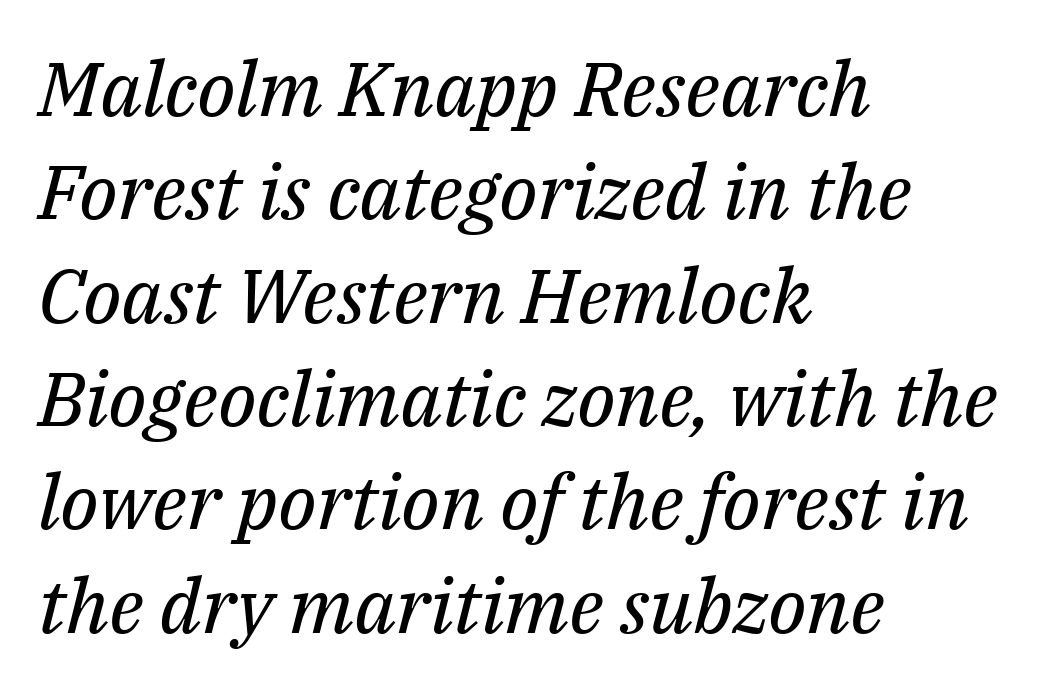
The image shows 76 px regular-weight serif type, italic (leaning right); set left-aligned, normal line spacing (1.36x), normal letter spacing, not underlined; medium stroke contrast and a medium x-height.
